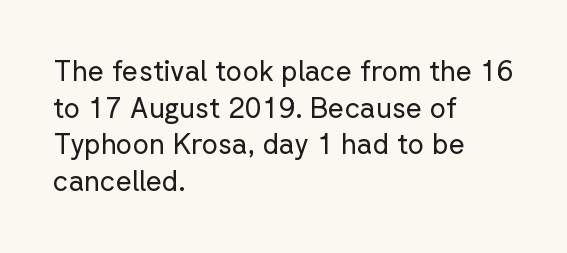
Characters follow at the spacing the type designer built in. Whoever set this chose a conventional vertical rhythm. No letter is thick-stroked: the sample isn't bold. The typeface chosen for these lines omits serifs. Where is the straight margin? On the left.
